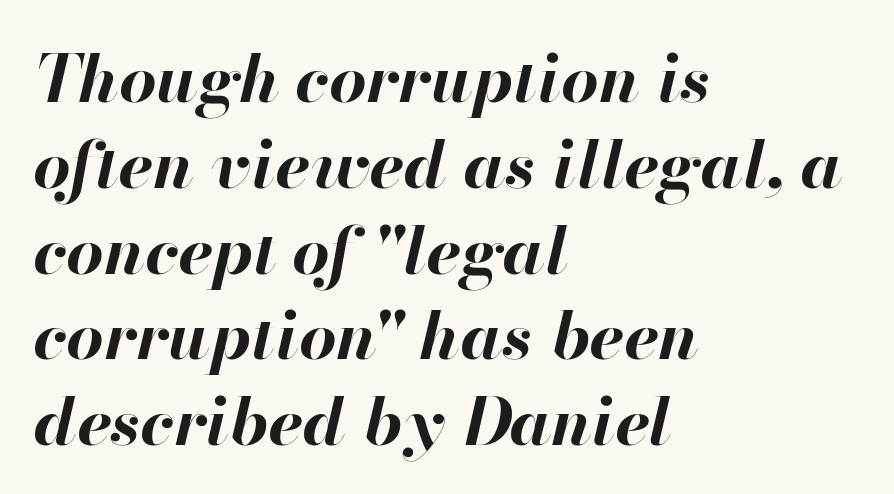
Caption: bold face, heavy strokes. This rendering uses left alignment, leaving the right contour irregular. Think of a printed novel: that variable character pitch is what you see here. There's an unmistakable incline to the writing here. No word sits above an underline.
